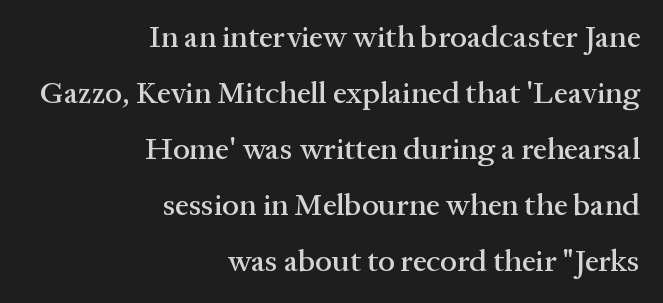
This sample uses a serif face. Glyph-to-glyph distance matches everyday printed text. A typesetter would call this proportional, since set widths differ per character. The font's upright variant was chosen for this text. In CSS terms this would be text-align: right. Descenders are the only things crossing below the line.
